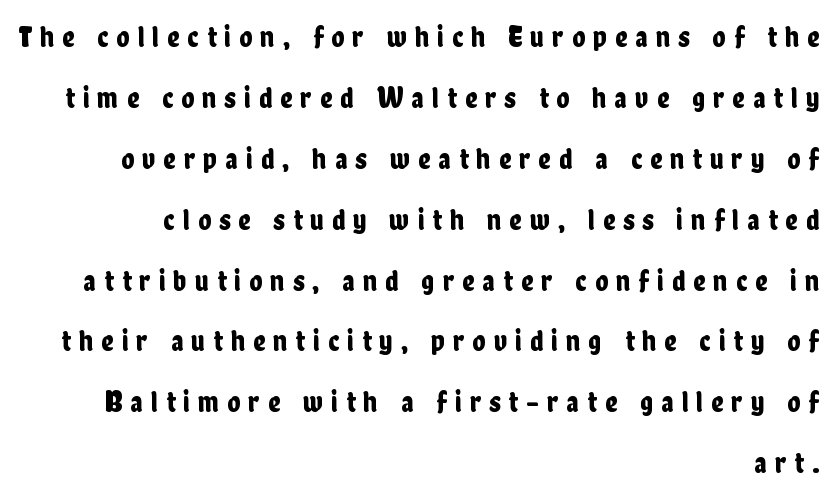
{"serif": "no", "italic": "no", "width": "condensed", "stroke_contrast": "low", "x_height": "medium", "monospaced": "no", "underline": "no", "align": "right", "line_spacing": "loose", "line_spacing_ratio": 2.03, "letter_spacing": "wide", "letter_spacing_em": 0.27, "glyph_px": 30}
